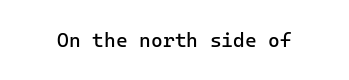
Q: Is the text bold? A: No.
Q: Is the text italic (slanted)? A: No, it is upright.
Q: Is the text underlined? A: No.
Q: Is the spacing between letters normal or unusually wide? A: Normal.
